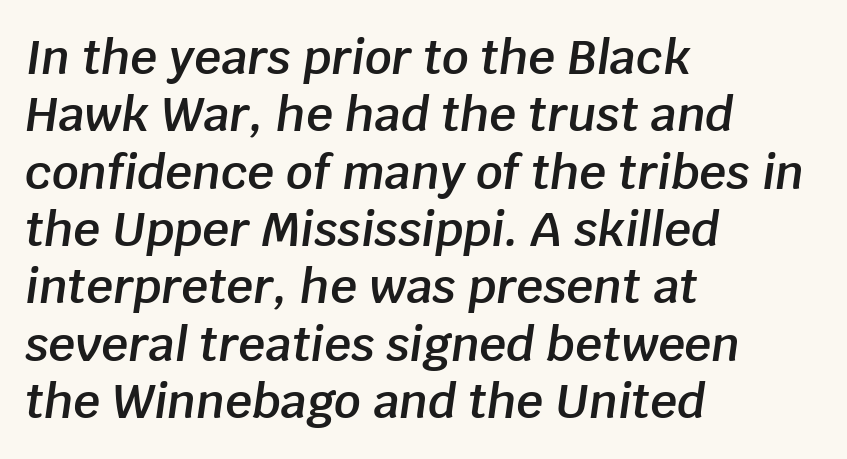
The image shows 47 px semibold type, italic (leaning right); set left-aligned, line spacing 1.22x, normal letter spacing, not underlined; low stroke contrast and a large x-height.
